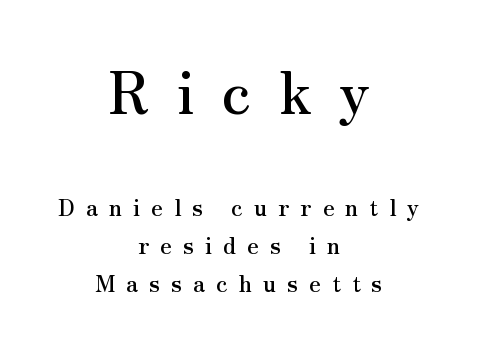
{"serif": "yes", "italic": "no", "width": "normal", "stroke_contrast": "medium", "x_height": "small", "monospaced": "no", "underline": "no", "align": "center", "line_spacing": "normal", "line_spacing_ratio": 1.66, "letter_spacing": "wide", "letter_spacing_em": 0.47, "larger_block": "first", "size_ratio": 2.52, "glyph_px": 58}
